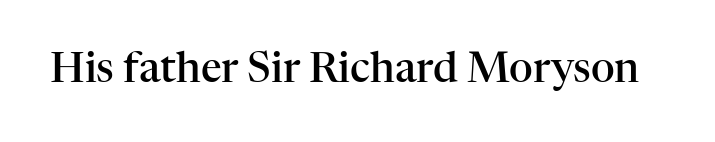
The image shows 41 px semibold serif type, upright; set normal letter spacing, not underlined; high stroke contrast and a medium x-height.
